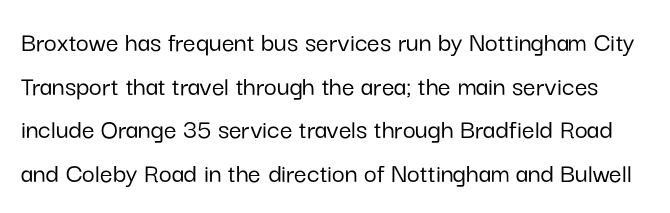
{"serif": "no", "italic": "no", "width": "normal", "stroke_contrast": "low", "x_height": "medium", "monospaced": "no", "underline": "no", "line_spacing": "normal", "line_spacing_ratio": 1.56, "letter_spacing": "normal", "letter_spacing_em": 0.0, "glyph_px": 28}
